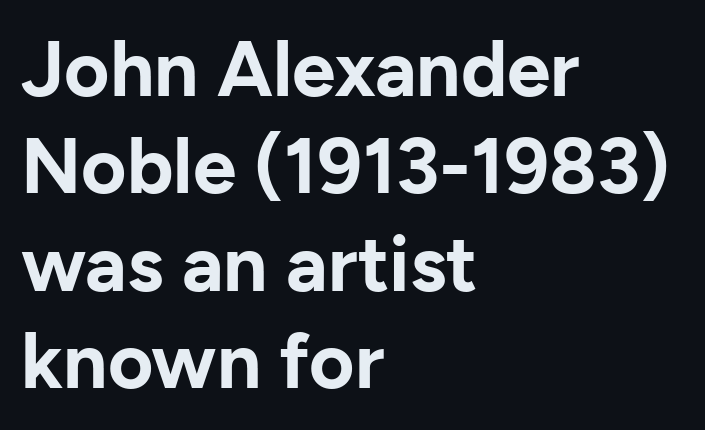
{"serif": "no", "italic": "no", "bold": "yes", "weight": "bold", "width": "normal", "stroke_contrast": "low", "x_height": "medium", "monospaced": "no", "underline": "no", "align": "left", "line_spacing": "normal", "line_spacing_ratio": 1.25, "letter_spacing": "normal", "letter_spacing_em": 0.0, "glyph_px": 78}
